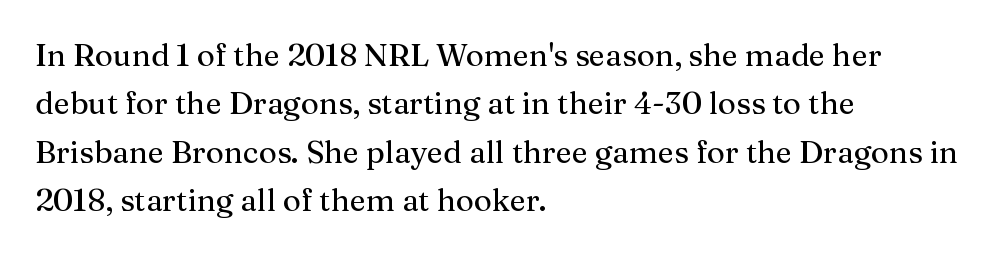
Q: Is the text italic (slanted)? A: No, it is upright.
Q: Is the typeface a serif or a sans-serif typeface? A: Serif.
Q: Is the text underlined? A: No.
Q: How is the paragraph aligned? A: Left-aligned.
Q: Is the spacing between letters normal or unusually wide? A: Normal.
Q: Is the spacing between lines tight, normal or loose? A: Normal.
Q: Width (condensed, normal, or wide)? A: Normal.
Q: Stroke contrast? A: Medium.
Q: x-height? A: Medium.
Q: Monospaced? A: No.
